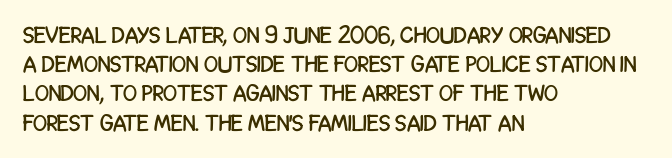
The image shows 23 px text type, upright; set left-aligned, normal line spacing (1.27x), normal letter spacing, not underlined.
